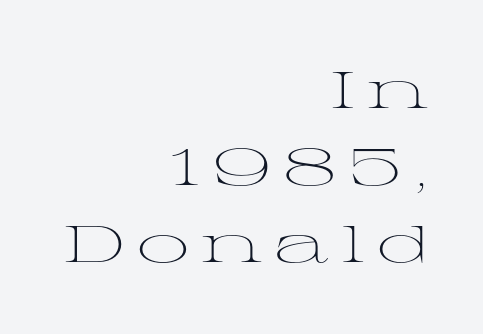
{"serif": "yes", "italic": "no", "bold": "no", "weight": "light", "width": "wide", "stroke_contrast": "medium", "x_height": "medium", "monospaced": "no", "underline": "no", "align": "right", "line_spacing": "normal", "line_spacing_ratio": 1.48, "letter_spacing": "wide", "letter_spacing_em": 0.23, "glyph_px": 52}
